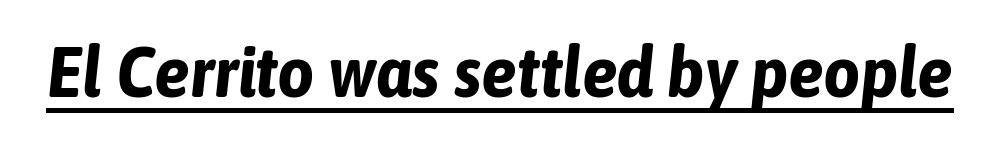
Q: Is the text bold? A: Yes.
Q: Is the text italic (slanted)? A: Yes, it leans right by about 6 degrees.
Q: Is the text underlined? A: Yes.
Q: Is the spacing between letters normal or unusually wide? A: Normal.
Q: Width (condensed, normal, or wide)? A: Condensed.
Q: Stroke contrast? A: Low.
Q: x-height? A: Medium.
Q: Monospaced? A: No.
